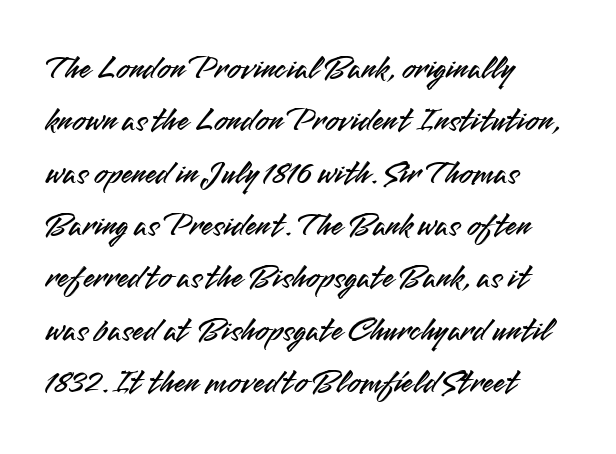
The image shows 34 px sans-serif type; set left-aligned, normal line spacing (1.54x), normal letter spacing, not underlined; medium stroke contrast and a small x-height.
